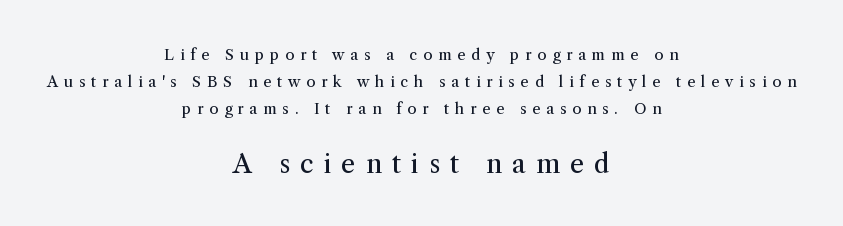
Q: Is the text bold? A: No.
Q: Is the text italic (slanted)? A: No, it is upright.
Q: Is the text underlined? A: No.
Q: How is the paragraph aligned? A: Centered.
Q: Is the spacing between letters normal or unusually wide? A: Unusually wide.
Q: Which block of text is set in a larger size, the first (top) or the second (bottom)? A: The second (bottom) one.
